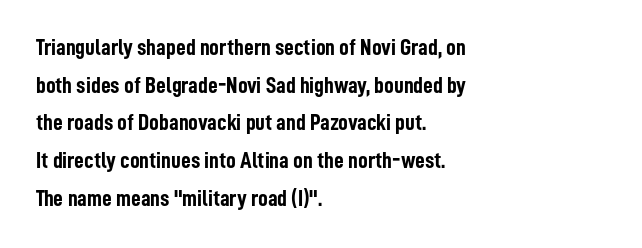
Heavy, bold letterforms. Quick note: underline off. The space between consecutive lines is moderate. This is roman type, the default non-slanted kind. The compositor pushed each line to the left boundary.
